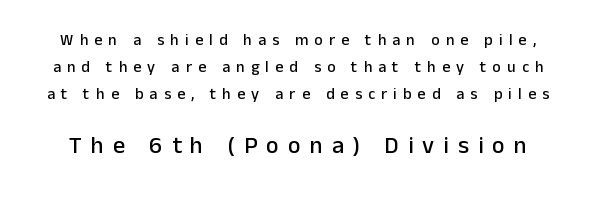
{"italic": "no", "underline": "no", "line_spacing": "normal", "line_spacing_ratio": 1.68, "letter_spacing": "wide", "letter_spacing_em": 0.38, "larger_block": "second", "size_ratio": 1.5, "glyph_px": 24}
